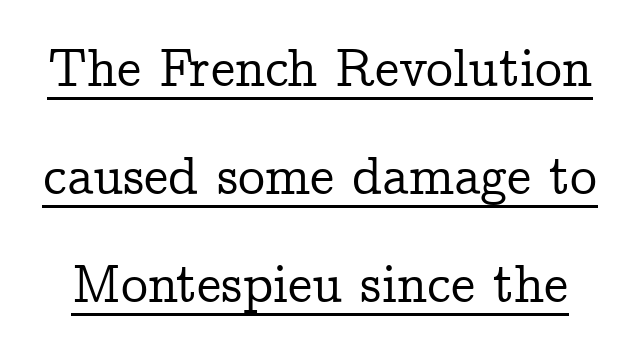
Q: Is the text italic (slanted)? A: No, it is upright.
Q: Is the typeface a serif or a sans-serif typeface? A: Serif.
Q: Is the text underlined? A: Yes.
Q: Is the spacing between letters normal or unusually wide? A: Normal.
Q: Is the spacing between lines tight, normal or loose? A: Loose.
Q: Width (condensed, normal, or wide)? A: Normal.
Q: Stroke contrast? A: Low.
Q: x-height? A: Medium.
Q: Monospaced? A: No.
